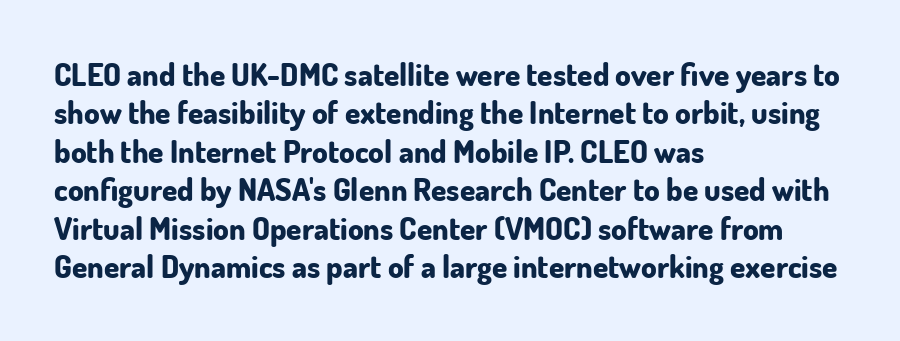
Q: Is the text bold? A: Yes.
Q: Is the text italic (slanted)? A: No, it is upright.
Q: Is the typeface a serif or a sans-serif typeface? A: Sans-serif.
Q: Is the text underlined? A: No.
Q: How is the paragraph aligned? A: Left-aligned.
Q: Is the spacing between letters normal or unusually wide? A: Normal.
Q: Width (condensed, normal, or wide)? A: Normal.
Q: Stroke contrast? A: Low.
Q: x-height? A: Small.
Q: Monospaced? A: No.
